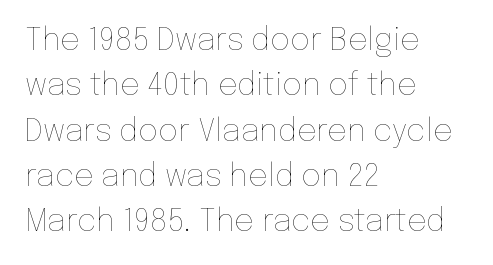
{"italic": "no", "bold": "no", "weight": "thin", "width": "normal", "stroke_contrast": "low", "x_height": "medium", "monospaced": "no", "underline": "no", "align": "left", "line_spacing": "normal", "line_spacing_ratio": 1.46, "letter_spacing": "normal", "letter_spacing_em": 0.0, "glyph_px": 31}
